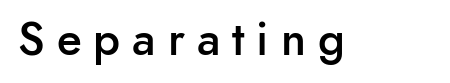
The image shows 46 px semibold sans-serif type, upright; set unusually wide letter spacing (+0.26 em), not underlined; low stroke contrast and a small x-height.
